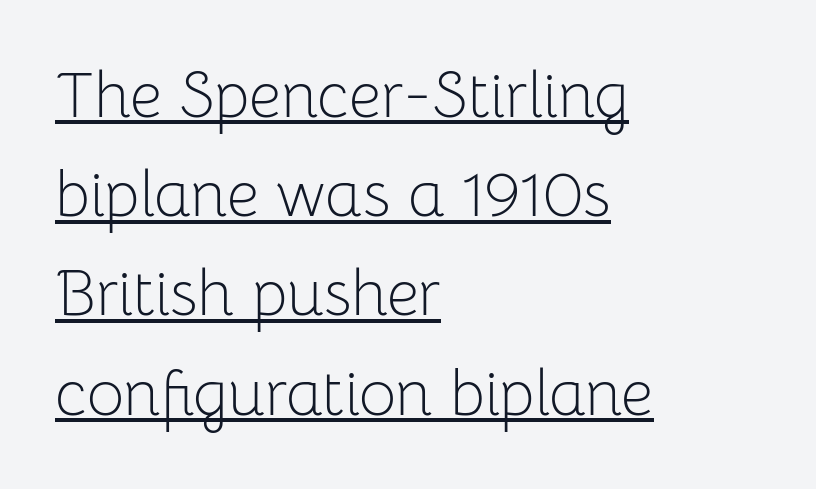
Q: Is the text bold? A: No.
Q: Is the text italic (slanted)? A: No, it is upright.
Q: Is the typeface a serif or a sans-serif typeface? A: Sans-serif.
Q: Is the text underlined? A: Yes.
Q: How is the paragraph aligned? A: Left-aligned.
Q: Is the spacing between letters normal or unusually wide? A: Normal.
Q: Is the spacing between lines tight, normal or loose? A: Normal.
Q: Width (condensed, normal, or wide)? A: Normal.
Q: Stroke contrast? A: Low.
Q: x-height? A: Medium.
Q: Monospaced? A: No.
